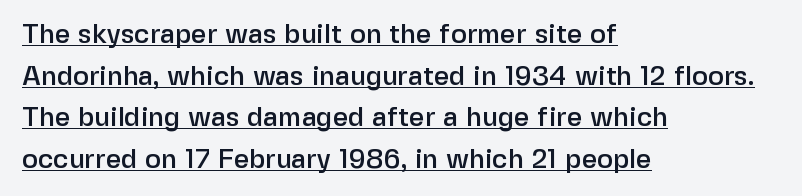
The paragraph shown leans on its left margin. Like a heading marked for emphasis, these lines bear an underscore. How are the letters spaced? Ordinarily, with no added tracking. A typesetter would call this leading conventional body-copy spacing. Vertical strokes here are truly vertical.
